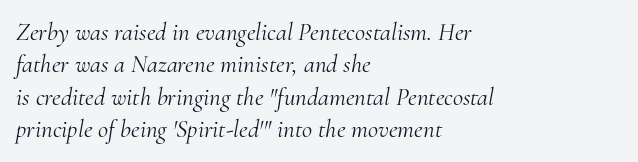
{"italic": "yes", "lean": "right", "slant_degrees": 10, "bold": "no", "underline": "no", "align": "left", "line_spacing": "normal", "line_spacing_ratio": 1.3, "letter_spacing": "normal", "letter_spacing_em": 0.0, "glyph_px": 25}
